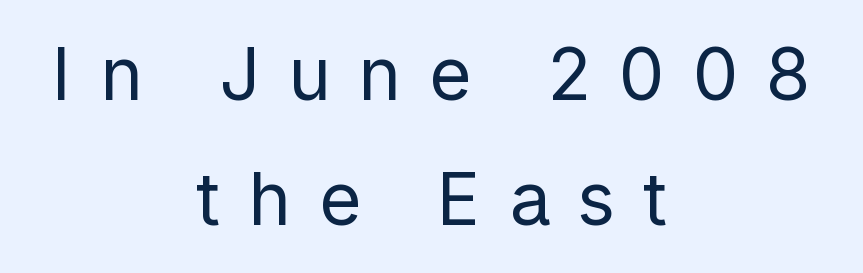
The tracking jumps out immediately: characters are airy and widely separated. Only glyphs here, with clear space below each row. The typesetter chose a symmetrical, centered arrangement here. Heft: none added — not bold. A typesetter would call this proportional, since set widths differ per character.
